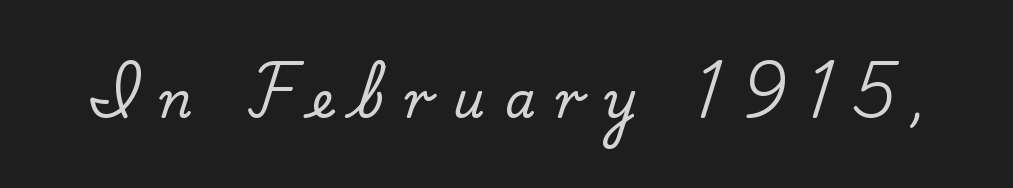
The image shows 49 px serif type; set unusually wide letter spacing (+0.42 em), not underlined; low stroke contrast and a small x-height.
